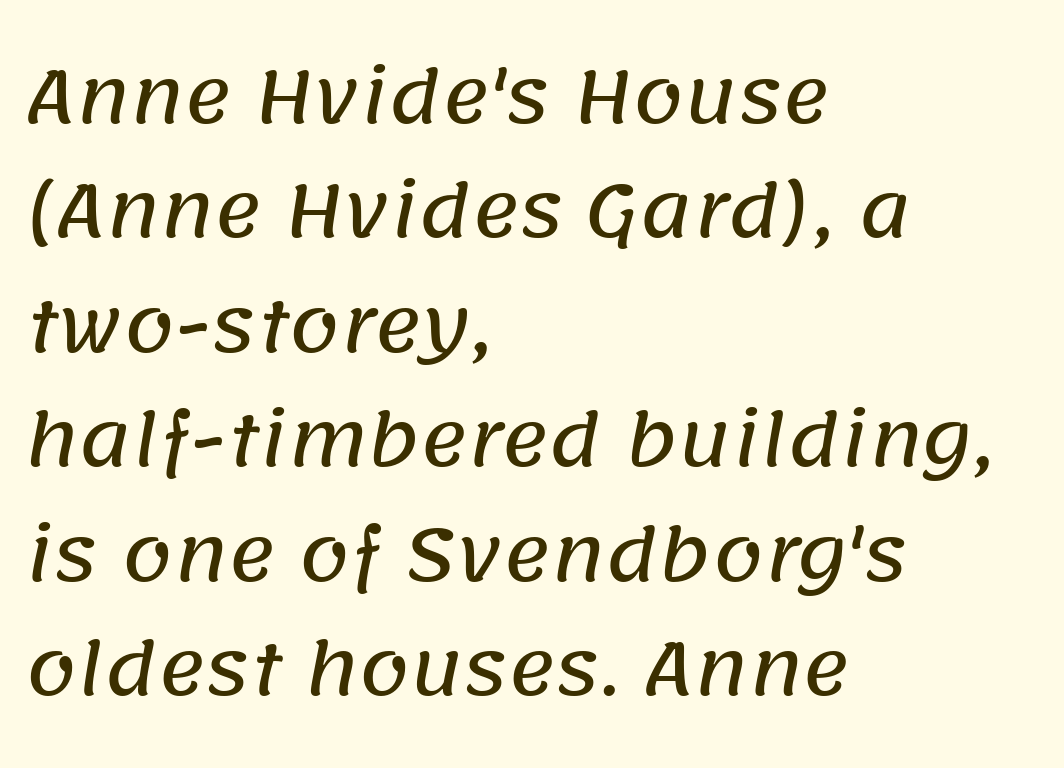
The image shows 72 px sans-serif type; set left-aligned, normal line spacing (1.59x), normal letter spacing, not underlined; low stroke contrast and a large x-height.
